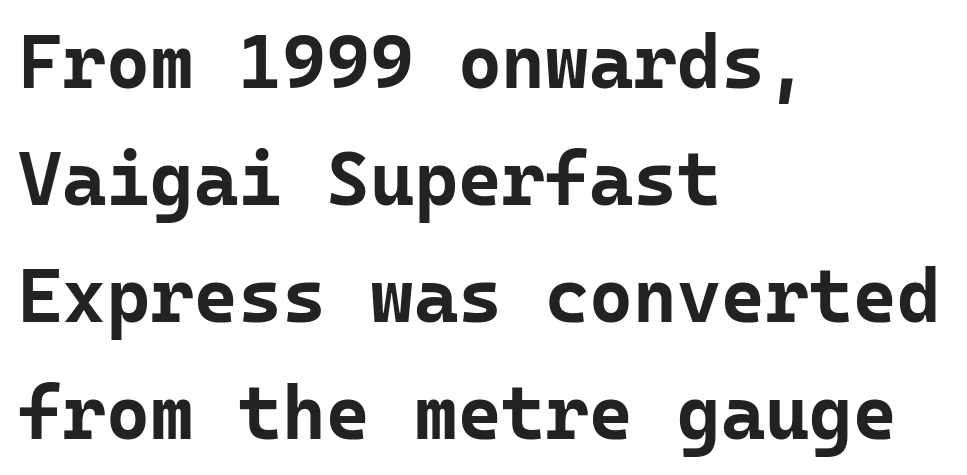
Q: Is the text bold? A: Yes.
Q: Is the text italic (slanted)? A: No, it is upright.
Q: Is the typeface a serif or a sans-serif typeface? A: Sans-serif.
Q: Is the text underlined? A: No.
Q: How is the paragraph aligned? A: Left-aligned.
Q: Is the spacing between letters normal or unusually wide? A: Normal.
Q: Is the spacing between lines tight, normal or loose? A: Normal.
Q: Width (condensed, normal, or wide)? A: Normal.
Q: Stroke contrast? A: Low.
Q: x-height? A: Medium.
Q: Monospaced? A: Yes.
